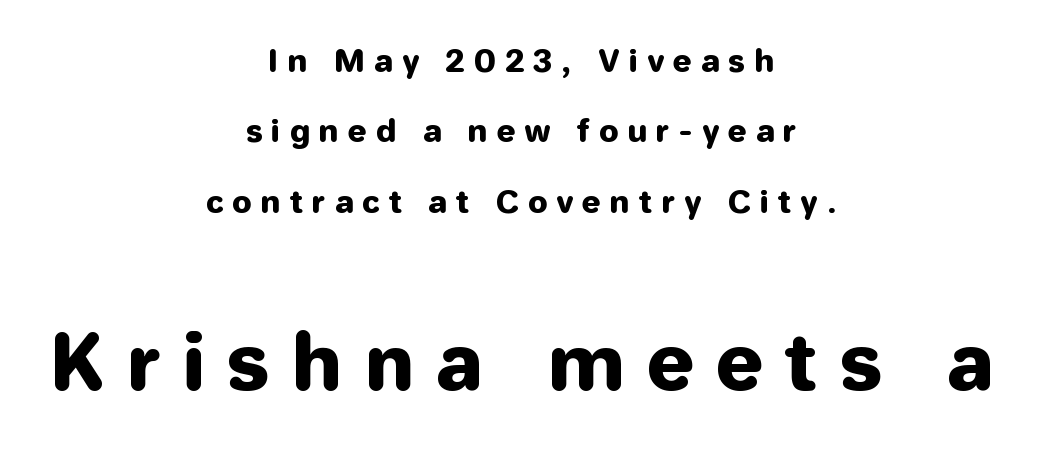
Each row of text sits above clean, open space. You could fit nearly another row in the gap between these rows. The rendering uses natural spacing where letterforms have individual widths. Caption: upper text group reduced, lower text group enlarged. Classification — sans serif. This is roman type, the default non-slanted kind.
